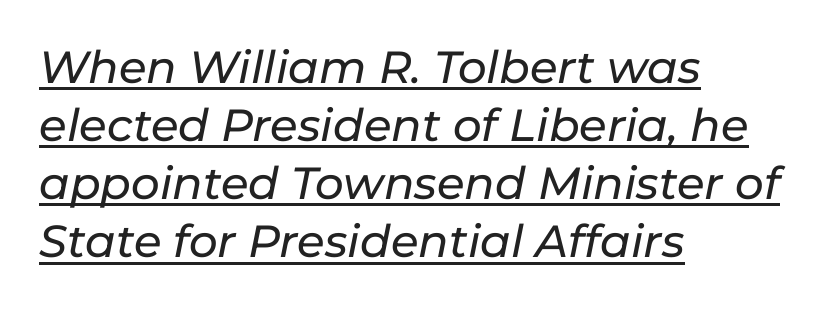
Reading down the column, the eye jumps a familiar distance to each next line. Characters follow at the spacing the type designer built in. Quick note: underline on. The text block is weighted toward the left margin, trailing off unevenly rightward. The whole block is typeset with a tilt.
